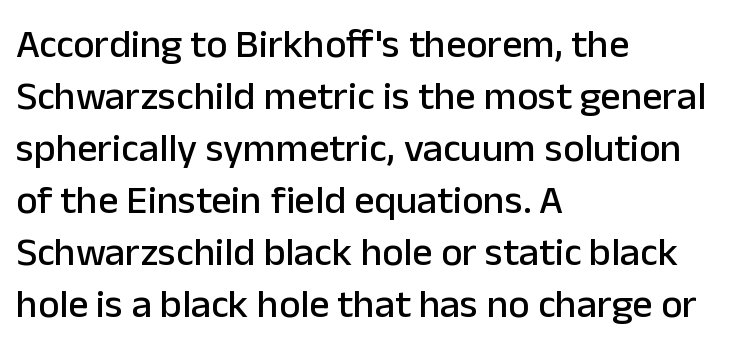
The image shows 40 px sans-serif type, upright; set left-aligned, normal line spacing (1.3x), normal letter spacing, not underlined; low stroke contrast and a medium x-height.
